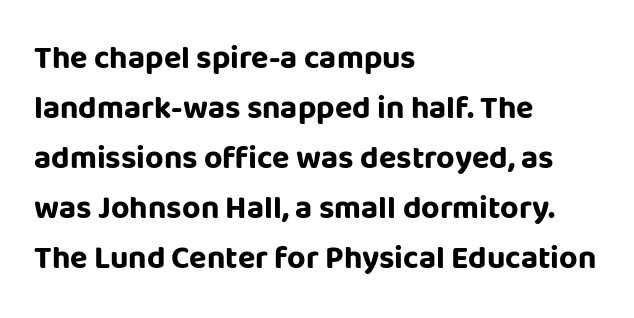
The image shows 32 px bold sans-serif type, upright; set left-aligned, normal line spacing (1.56x), normal letter spacing, not underlined; low stroke contrast and a large x-height.
